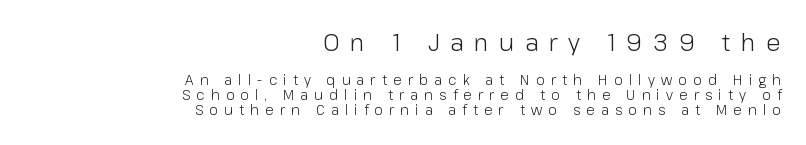
This is the regular roman posture of the typeface. Honestly, there is no underline to notice here at all. This is not heavy type; no bold has been used. The initial chunk of copy outweighs the following chunk in type size.
